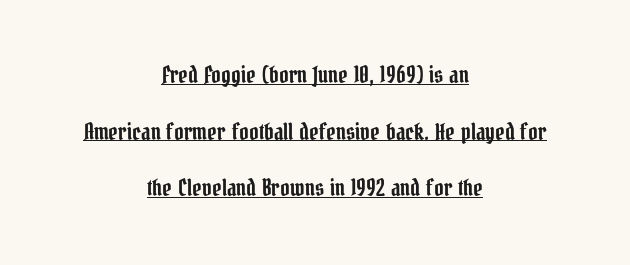
The paragraph shown floats in the horizontal middle. Beneath each row of characters lies a ruled line. Vertical strokes here are truly vertical. Compared with typical paragraphs, the rows here are farther apart. Glyph-to-glyph distance matches everyday printed text.
